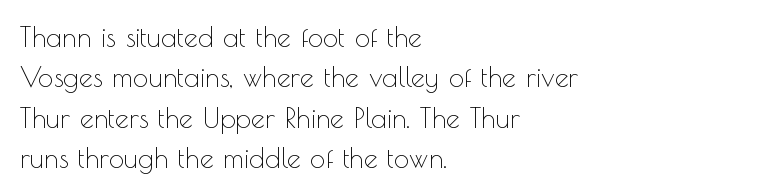
Q: Is the text bold? A: No.
Q: Is the text italic (slanted)? A: No, it is upright.
Q: Is the typeface a serif or a sans-serif typeface? A: Sans-serif.
Q: Is the text underlined? A: No.
Q: How is the paragraph aligned? A: Left-aligned.
Q: Is the spacing between letters normal or unusually wide? A: Normal.
Q: Is the spacing between lines tight, normal or loose? A: Normal.
Q: Width (condensed, normal, or wide)? A: Normal.
Q: x-height? A: Small.
Q: Monospaced? A: No.
